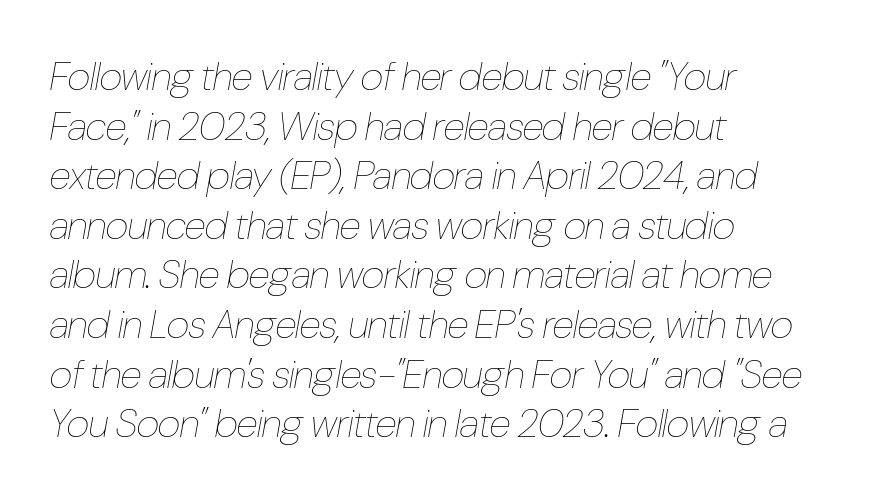
Compared with ordinary roman type, these characters are visibly tilted. The space directly below the letters is spotless. Spacing verdict: proportional, widths tailored to each character. Short and long lines alike share a common starting point at left.
